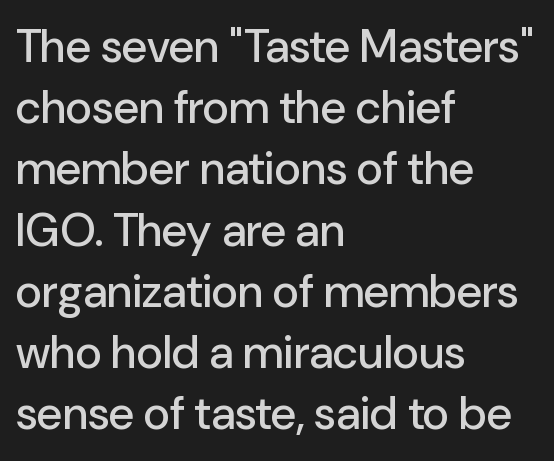
Q: Is the text italic (slanted)? A: No, it is upright.
Q: Is the typeface a serif or a sans-serif typeface? A: Sans-serif.
Q: Is the text underlined? A: No.
Q: How is the paragraph aligned? A: Left-aligned.
Q: Is the spacing between letters normal or unusually wide? A: Normal.
Q: Is the spacing between lines tight, normal or loose? A: Normal.
Q: Width (condensed, normal, or wide)? A: Normal.
Q: Stroke contrast? A: Low.
Q: x-height? A: Medium.
Q: Monospaced? A: No.
